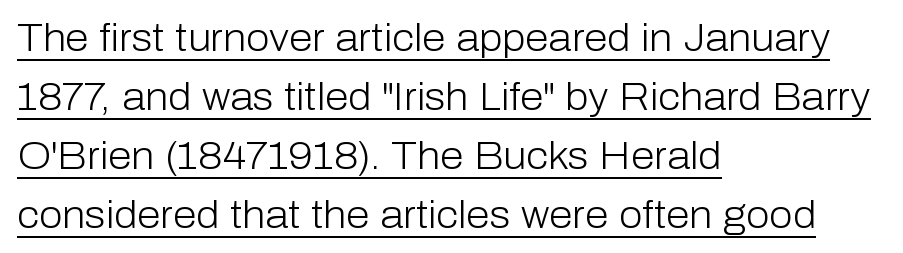
Q: Is the text bold? A: No.
Q: Is the text italic (slanted)? A: No, it is upright.
Q: Is the typeface a serif or a sans-serif typeface? A: Sans-serif.
Q: Is the text underlined? A: Yes.
Q: How is the paragraph aligned? A: Left-aligned.
Q: Is the spacing between letters normal or unusually wide? A: Normal.
Q: Is the spacing between lines tight, normal or loose? A: Normal.
Q: Width (condensed, normal, or wide)? A: Normal.
Q: Stroke contrast? A: Low.
Q: x-height? A: Medium.
Q: Monospaced? A: No.
